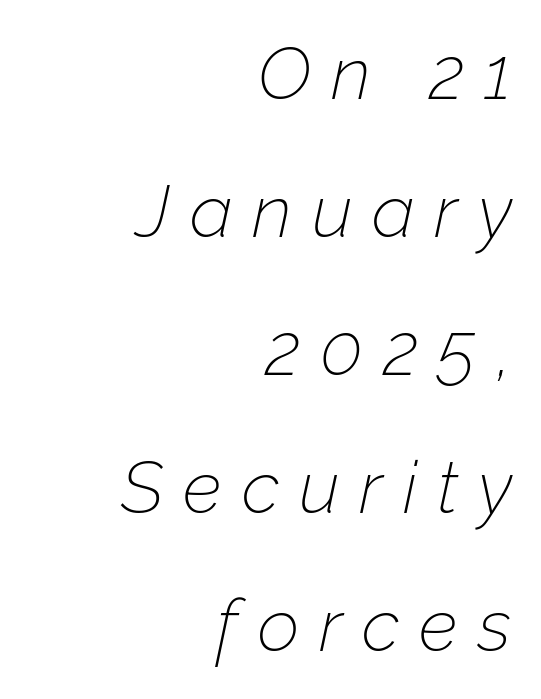
Short note: letters widely spaced. A typesetter would mark this as italic. Unmarked baselines from the first word to the last. The weight would be labelled regular, book, light, or lighter still.
